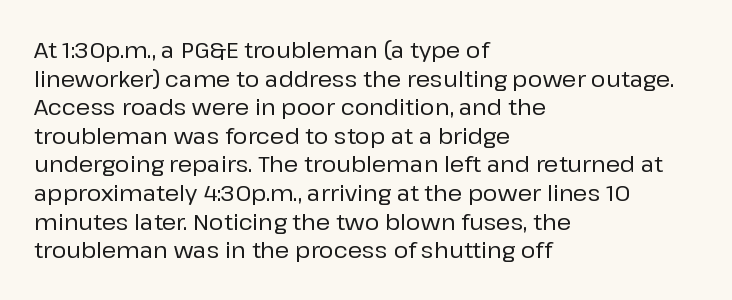
The image shows 22 px text type, upright; set left-aligned, normal line spacing (1.3x), normal letter spacing, not underlined.
